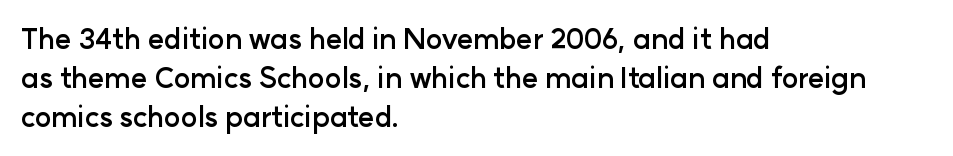
{"serif": "no", "italic": "no", "bold": "yes", "weight": "semibold", "width": "normal", "stroke_contrast": "low", "x_height": "medium", "monospaced": "no", "underline": "no", "align": "left", "line_spacing": "normal", "line_spacing_ratio": 1.39, "letter_spacing": "normal", "letter_spacing_em": 0.0, "glyph_px": 28}
